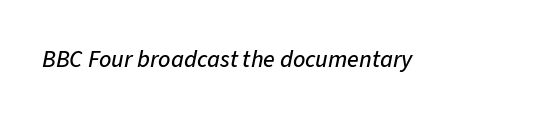
The image shows 24 px text type, italic (leaning right); set normal letter spacing, not underlined.
